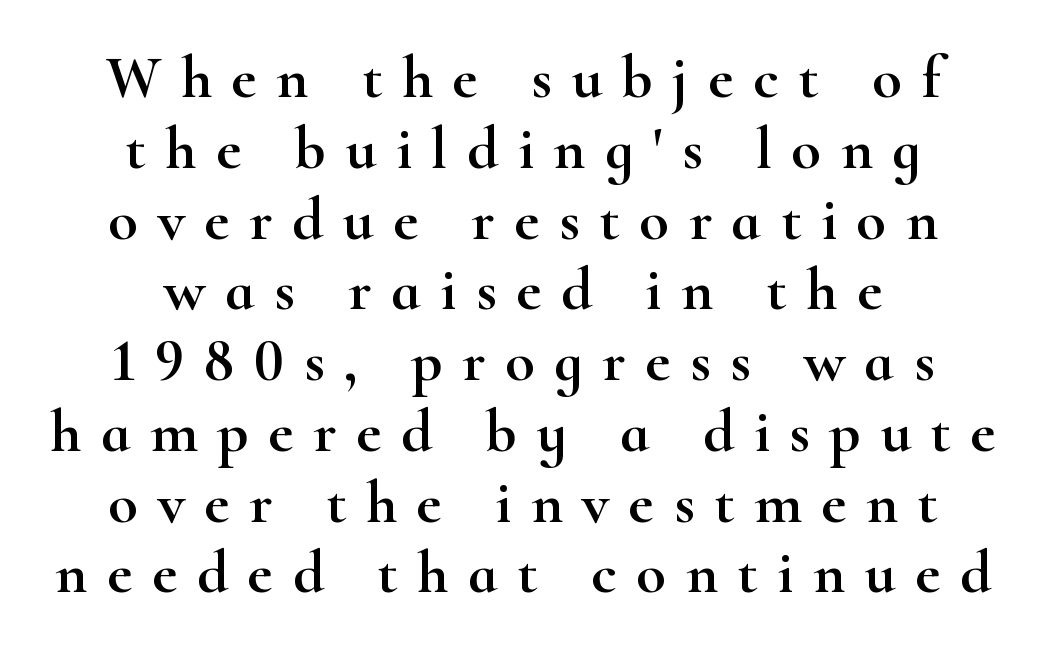
A typesetter would label this face a serif. This is roman type, the default non-slanted kind. Teacher's note: observe the equal gaps on both sides — that is centered alignment. The foot of each line stays bare and open.
